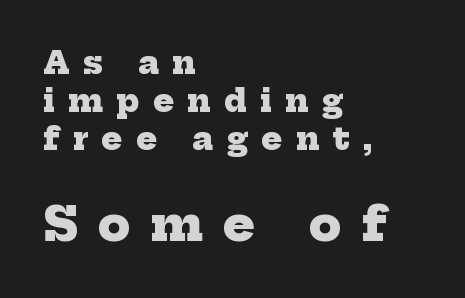
The passage shown is typed in a proportional face where columns would drift. Old-style or modern, the face here clearly has serifs. If you squint, the bottom block still reads clearly — it's the larger of the two. A student would call this left alignment; a typographer would say flush left, rag right.
